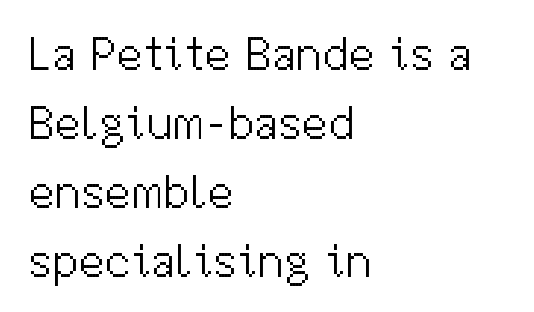
This is roman type, the default non-slanted kind. Each stroke keeps to a modest, everyday thickness or less. Regarding serifs, this sample does without them. Leading matches the norm, producing a regular column.
